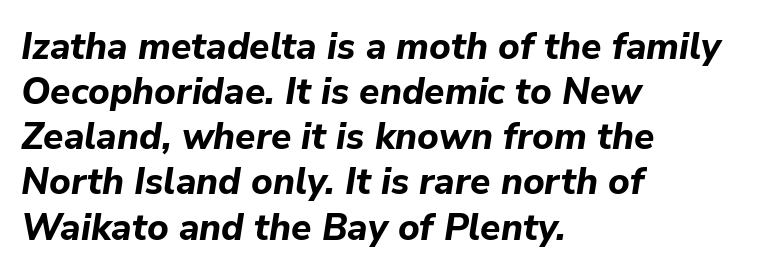
Q: Is the text bold? A: Yes.
Q: Is the text italic (slanted)? A: Yes, it leans right by about 9 degrees.
Q: Is the text underlined? A: No.
Q: How is the paragraph aligned? A: Left-aligned.
Q: Is the spacing between letters normal or unusually wide? A: Normal.
Q: Width (condensed, normal, or wide)? A: Normal.
Q: Stroke contrast? A: Low.
Q: x-height? A: Medium.
Q: Monospaced? A: No.
